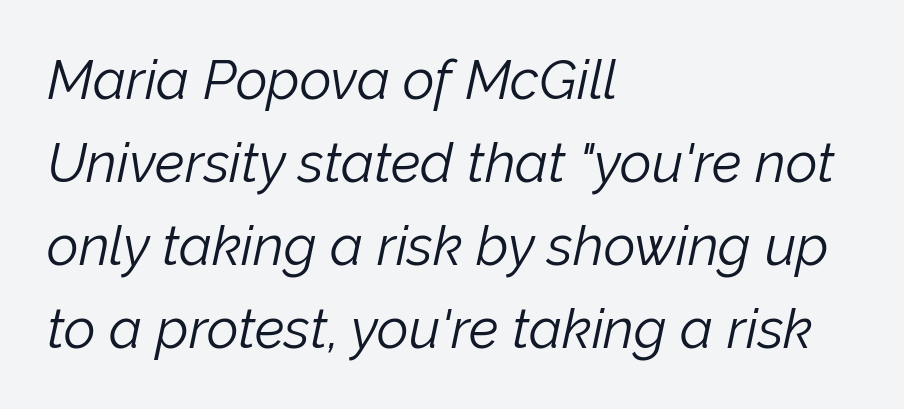
Q: Is the text bold? A: No.
Q: Is the text italic (slanted)? A: Yes, it leans right by about 12 degrees.
Q: Is the text underlined? A: No.
Q: How is the paragraph aligned? A: Left-aligned.
Q: Is the spacing between letters normal or unusually wide? A: Normal.
Q: Is the spacing between lines tight, normal or loose? A: Normal.
Q: Width (condensed, normal, or wide)? A: Normal.
Q: Stroke contrast? A: Low.
Q: x-height? A: Medium.
Q: Monospaced? A: No.
